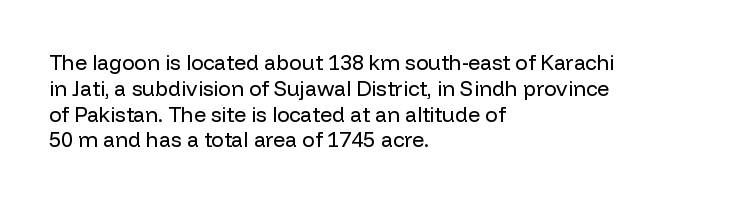
Q: Is the text bold? A: No.
Q: Is the text italic (slanted)? A: No, it is upright.
Q: Is the text underlined? A: No.
Q: How is the paragraph aligned? A: Left-aligned.
Q: Is the spacing between letters normal or unusually wide? A: Normal.
